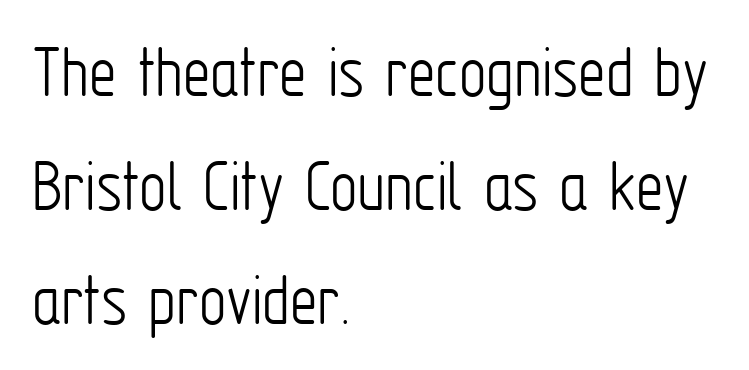
The face used here is proportionally spaced, like ordinary book or web type. When letters stand straight like this, we call the style roman or upright. Compared with a centered layout, this one pins lines to the left instead. Reading down the column, the eye jumps a familiar distance to each next line.
